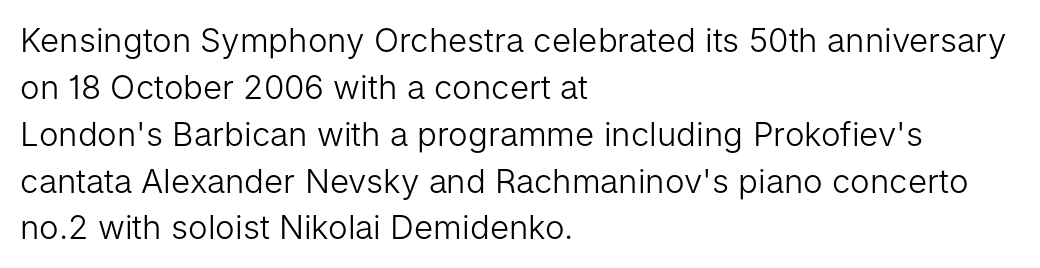
Q: Is the text bold? A: No.
Q: Is the text italic (slanted)? A: No, it is upright.
Q: Is the typeface a serif or a sans-serif typeface? A: Sans-serif.
Q: Is the text underlined? A: No.
Q: How is the paragraph aligned? A: Left-aligned.
Q: Is the spacing between letters normal or unusually wide? A: Normal.
Q: Is the spacing between lines tight, normal or loose? A: Normal.
Q: Width (condensed, normal, or wide)? A: Normal.
Q: Stroke contrast? A: Low.
Q: x-height? A: Medium.
Q: Monospaced? A: No.
